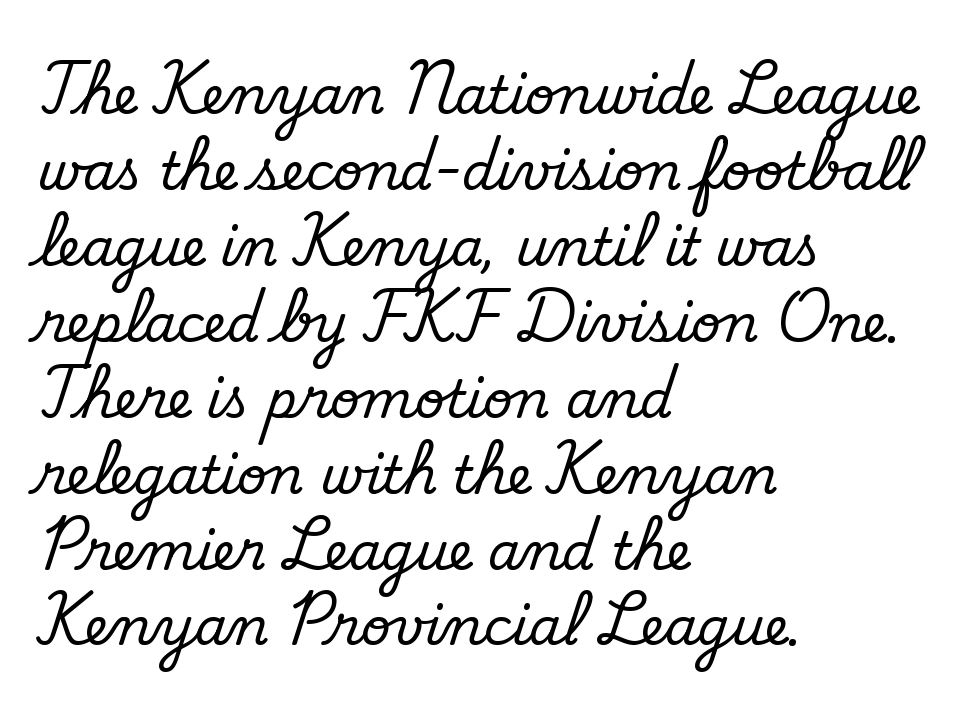
The image shows 52 px regular-weight sans-serif type; set left-aligned, normal line spacing (1.46x), normal letter spacing, not underlined; low stroke contrast and a small x-height.
